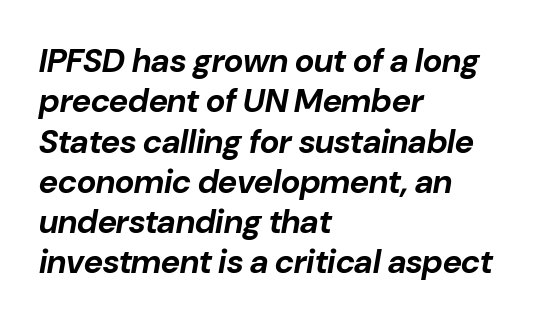
The image shows 33 px bold type, italic (leaning right); set left-aligned, line spacing 1.22x, normal letter spacing, not underlined; low stroke contrast and a medium x-height.
